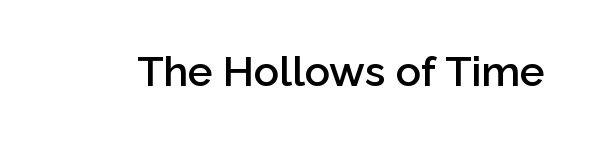
Q: Is the text bold? A: Semi-bold.
Q: Is the text italic (slanted)? A: No, it is upright.
Q: Is the typeface a serif or a sans-serif typeface? A: Sans-serif.
Q: Is the text underlined? A: No.
Q: Is the spacing between letters normal or unusually wide? A: Normal.
Q: Width (condensed, normal, or wide)? A: Normal.
Q: Stroke contrast? A: Low.
Q: x-height? A: Medium.
Q: Monospaced? A: No.
